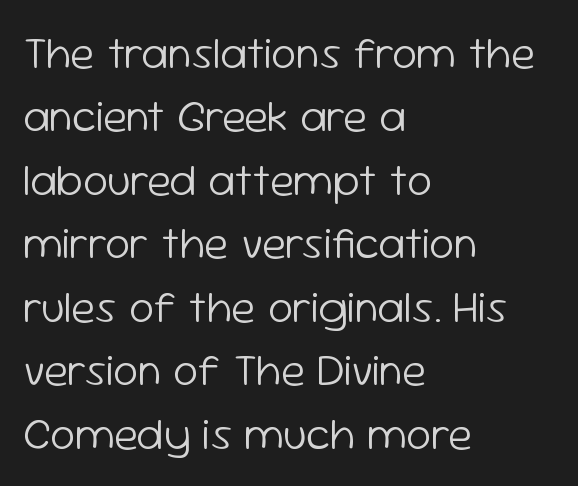
{"serif": "no", "italic": "no", "bold": "no", "weight": "light", "width": "normal", "stroke_contrast": "low", "x_height": "medium", "monospaced": "no", "underline": "no", "align": "left", "line_spacing": "normal", "line_spacing_ratio": 1.41, "letter_spacing": "normal", "letter_spacing_em": 0.0, "glyph_px": 45}
